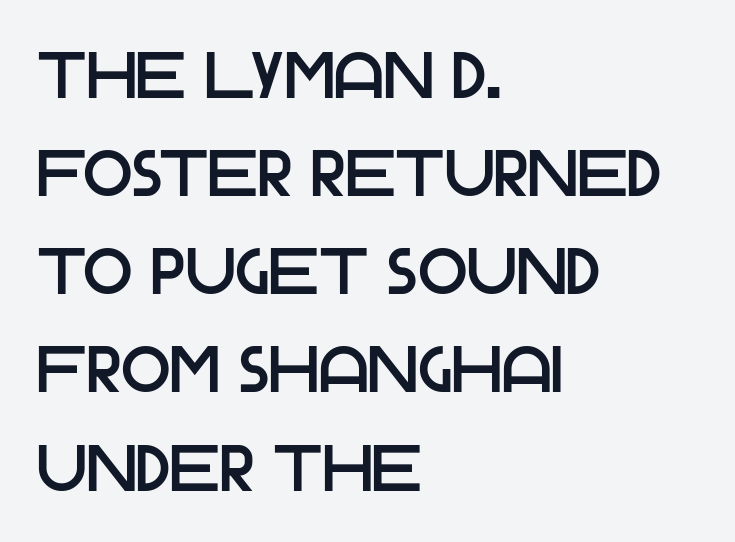
The image shows 65 px sans-serif type, upright; set left-aligned, normal line spacing (1.51x), normal letter spacing, not underlined; low stroke contrast and a large x-height.
